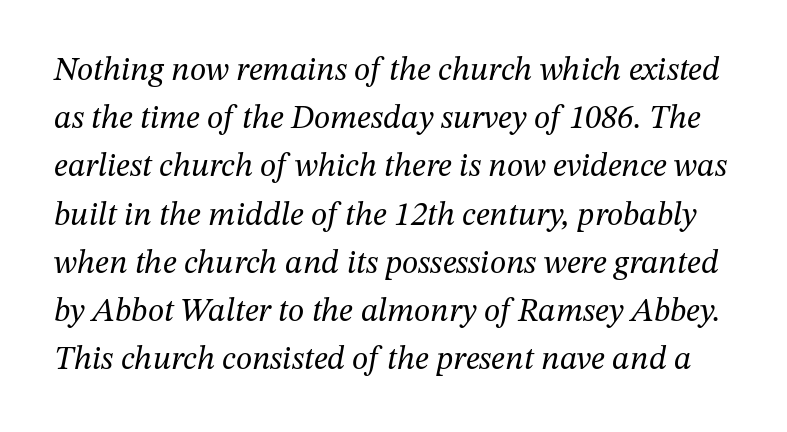
The image shows 33 px regular-weight serif type, italic (leaning right); set normal line spacing (1.46x), normal letter spacing, not underlined; medium stroke contrast and a medium x-height.
